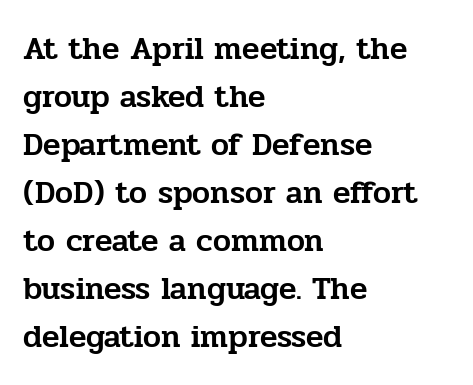
{"serif": "yes", "italic": "no", "width": "normal", "stroke_contrast": "low", "x_height": "medium", "monospaced": "no", "underline": "no", "align": "left", "line_spacing": "normal", "line_spacing_ratio": 1.5, "letter_spacing": "normal", "letter_spacing_em": 0.0, "glyph_px": 32}
